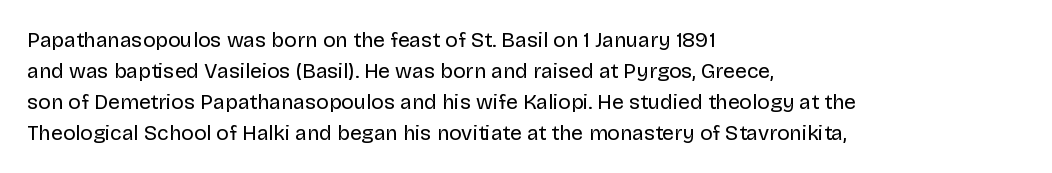
The image shows 21 px text type, upright; set left-aligned, normal line spacing (1.47x), normal letter spacing, not underlined.
